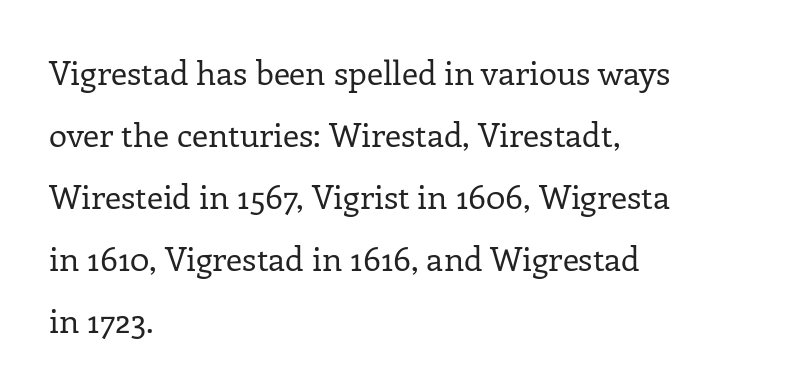
Looks like regular typesetting: each glyph gets only the width it needs. The gaps between neighbouring characters are ordinary and unremarkable. Italic: no, the glyphs are upright roman. The zone under the glyphs is completely vacant.
